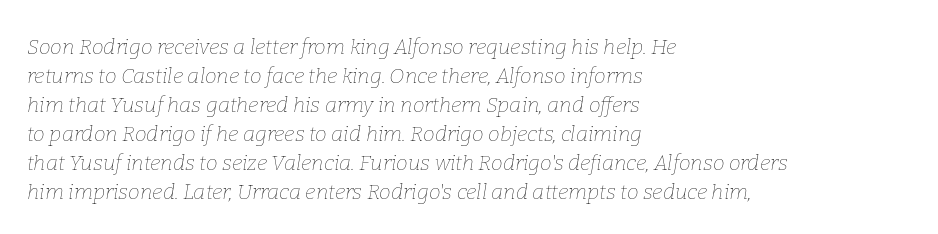
The image shows 21 px text type, italic (leaning right); set left-aligned, normal line spacing (1.38x), normal letter spacing, not underlined.
